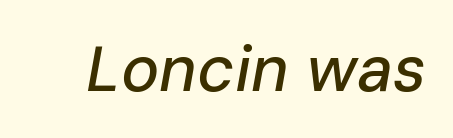
The image shows 64 px text type, italic (leaning right); set normal letter spacing, not underlined; low stroke contrast and a medium x-height.
